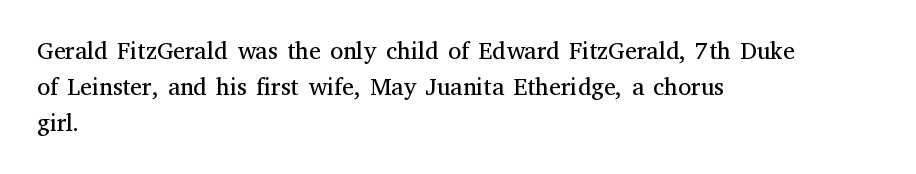
Q: Is the text bold? A: No.
Q: Is the text italic (slanted)? A: No, it is upright.
Q: Is the text underlined? A: No.
Q: How is the paragraph aligned? A: Left-aligned.
Q: Is the spacing between letters normal or unusually wide? A: Normal.
Q: Is the spacing between lines tight, normal or loose? A: Normal.
